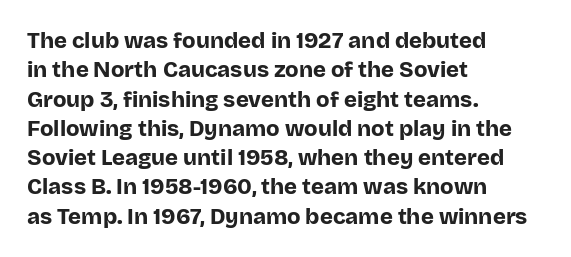
{"italic": "no", "bold": "yes", "underline": "no", "align": "left", "line_spacing": "normal", "line_spacing_ratio": 1.33, "letter_spacing": "normal", "letter_spacing_em": 0.0, "glyph_px": 22}
